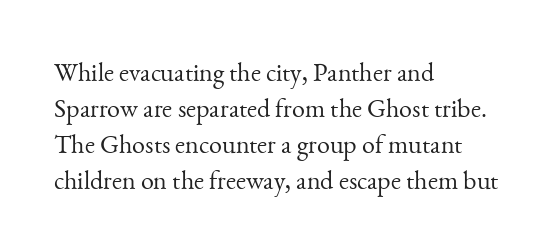
Teacher's note: observe the even left margin — that is flush-left alignment. Students, note that the glyphs here touch the page at normal intervals. Do the letters lean? They stand straight. Descenders hang freely into open space. Stem width sits at or under what a default text font uses.
